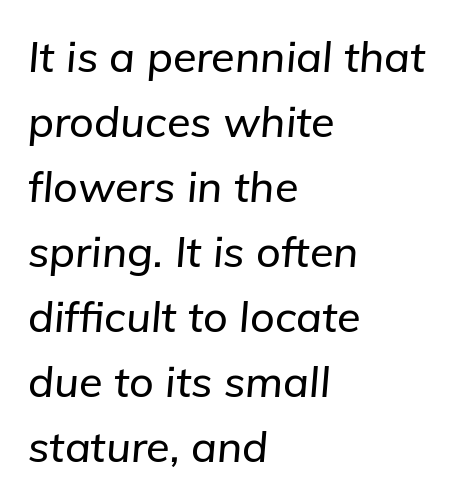
The image shows 43 px text type, italic (leaning right); set left-aligned, normal line spacing (1.51x), normal letter spacing, not underlined; low stroke contrast and a medium x-height.
